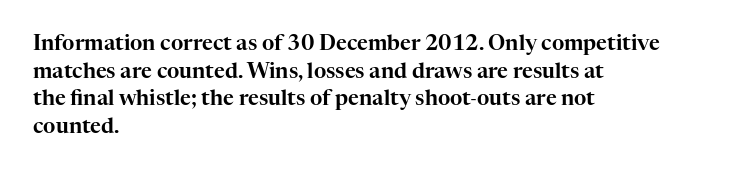
{"italic": "no", "underline": "no", "align": "left", "line_spacing": "normal", "line_spacing_ratio": 1.32, "letter_spacing": "normal", "letter_spacing_em": 0.0, "glyph_px": 21}
